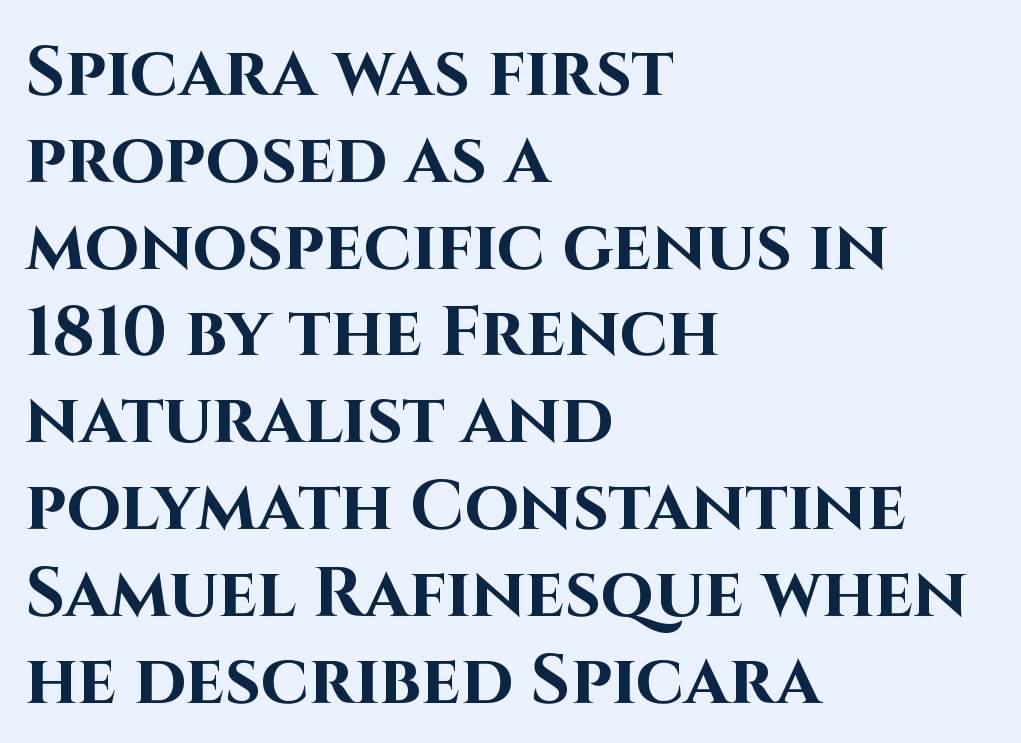
{"serif": "no", "italic": "no", "bold": "yes", "weight": "bold", "width": "normal", "stroke_contrast": "high", "x_height": "large", "monospaced": "no", "underline": "no", "align": "left", "line_spacing_ratio": 1.24, "letter_spacing": "normal", "letter_spacing_em": 0.0, "glyph_px": 70}
